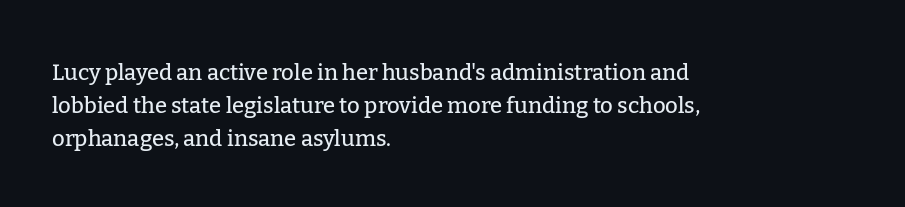
The image shows 22 px text type, upright; set left-aligned, normal line spacing (1.49x), normal letter spacing, not underlined.
